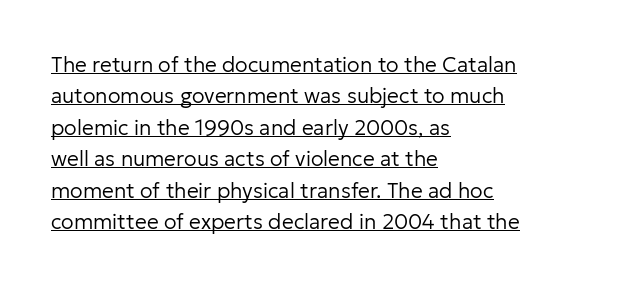
{"italic": "no", "bold": "no", "underline": "yes", "align": "left", "line_spacing": "normal", "line_spacing_ratio": 1.5, "letter_spacing": "normal", "letter_spacing_em": 0.0, "glyph_px": 21}
